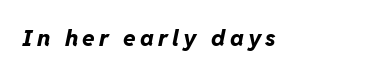
The image shows 23 px bold type, italic (leaning right); set not underlined.
